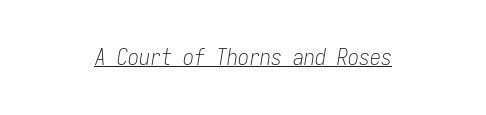
Q: Is the text bold? A: No.
Q: Is the text italic (slanted)? A: Yes, it leans right by about 9 degrees.
Q: Is the text underlined? A: Yes.
Q: How is the paragraph aligned? A: Centered.
Q: Is the spacing between letters normal or unusually wide? A: Normal.
